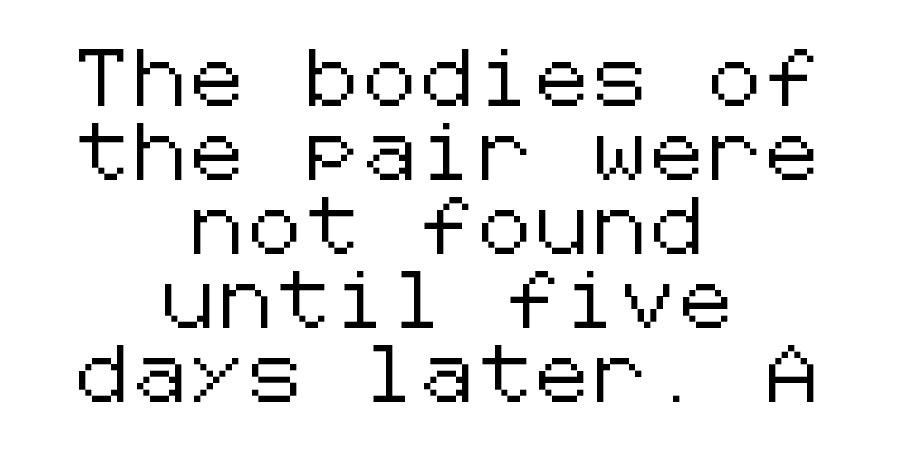
Q: Is the text italic (slanted)? A: No, it is upright.
Q: Is the typeface a serif or a sans-serif typeface? A: Sans-serif.
Q: Is the text underlined? A: No.
Q: How is the paragraph aligned? A: Centered.
Q: Is the spacing between lines tight, normal or loose? A: Normal.
Q: Width (condensed, normal, or wide)? A: Normal.
Q: Stroke contrast? A: Low.
Q: x-height? A: Medium.
